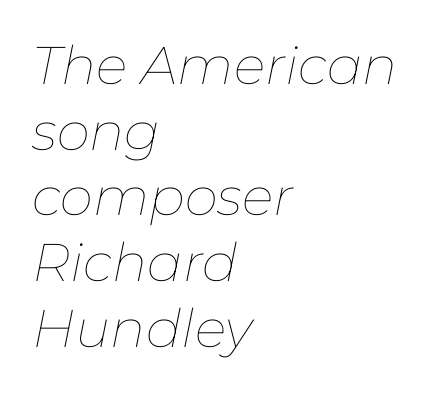
The line texture is even and compact thanks to regular tracking. You could not count columns in this text — the font is proportionally spaced. Notice how the passage keeps a crisp vertical edge on the left only. Rule under the text: the space is simply empty. Designer's note — italics engaged.
